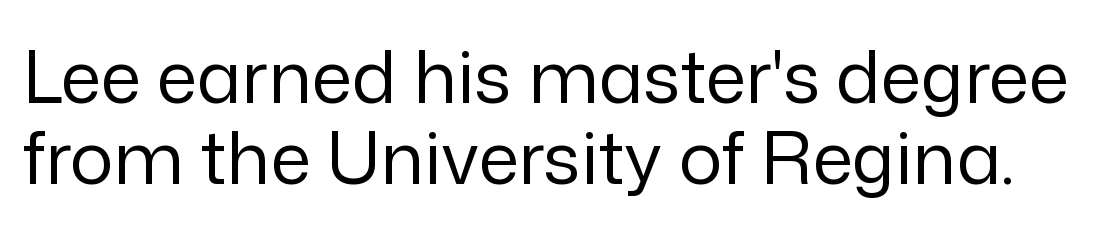
Rendered with straight, roman letterforms. The letters carry no serifs — their stems end cleanly without finishing strokes. Short note: letters normally spaced. The glyphs are unaccompanied by any horizontal stroke below them. Spacing verdict: proportional, widths tailored to each character.
